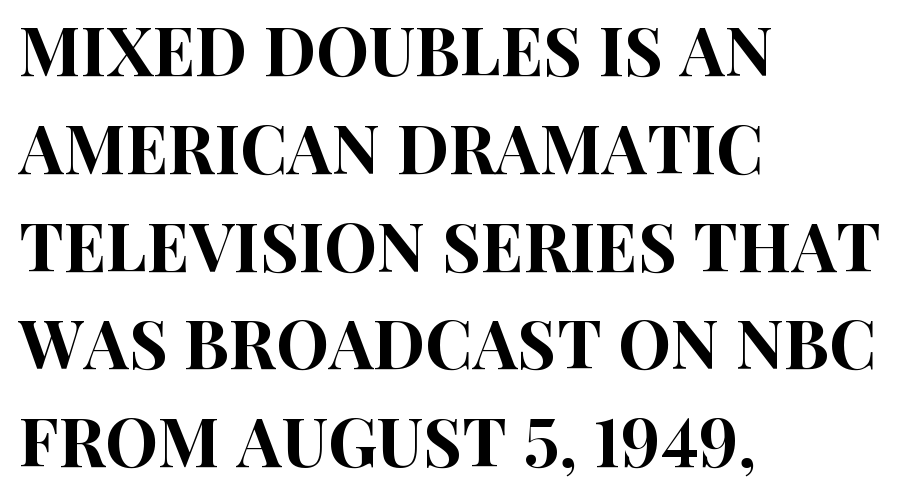
The image shows 67 px condensed sans-serif type, upright; set left-aligned, normal line spacing (1.46x), normal letter spacing, not underlined; high stroke contrast and a large x-height.
